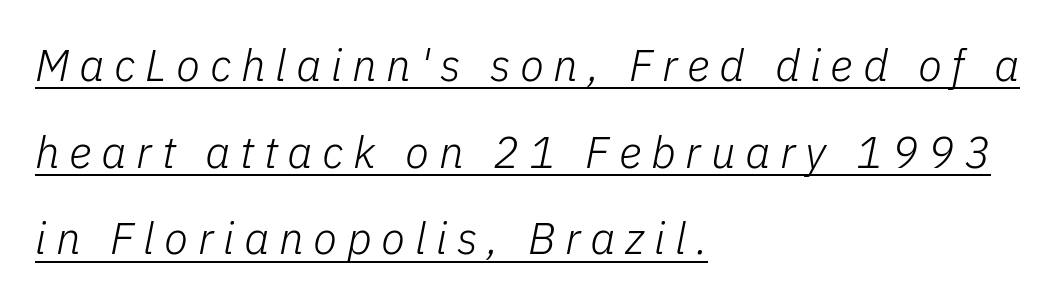
{"italic": "yes", "lean": "right", "slant_degrees": 11, "bold": "no", "weight": "light", "width": "normal", "stroke_contrast": "low", "x_height": "medium", "monospaced": "no", "underline": "yes", "align": "left", "line_spacing": "loose", "line_spacing_ratio": 1.97, "letter_spacing": "wide", "letter_spacing_em": 0.22, "glyph_px": 44}
